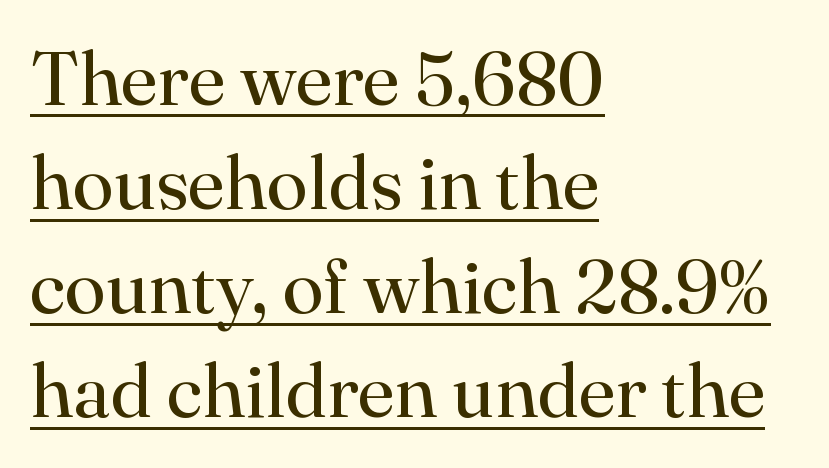
Q: Is the text bold? A: No.
Q: Is the text italic (slanted)? A: No, it is upright.
Q: Is the typeface a serif or a sans-serif typeface? A: Serif.
Q: Is the text underlined? A: Yes.
Q: How is the paragraph aligned? A: Left-aligned.
Q: Is the spacing between letters normal or unusually wide? A: Normal.
Q: Is the spacing between lines tight, normal or loose? A: Normal.
Q: Width (condensed, normal, or wide)? A: Normal.
Q: Stroke contrast? A: High.
Q: x-height? A: Small.
Q: Monospaced? A: No.
